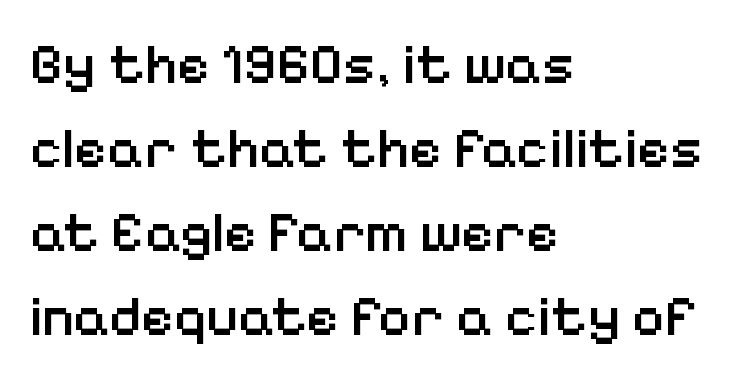
A classic flush-left, rag-right setting is used for this passage. The type family on display is of the sans-serif kind. Normally led — the rows are evenly, conventionally spaced. Each letter keeps its own natural width here, so spacing adapts to shape.
